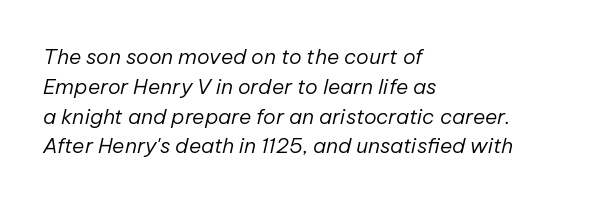
The image shows 21 px text type, italic (leaning right); set left-aligned, normal line spacing (1.42x), normal letter spacing, not underlined.
